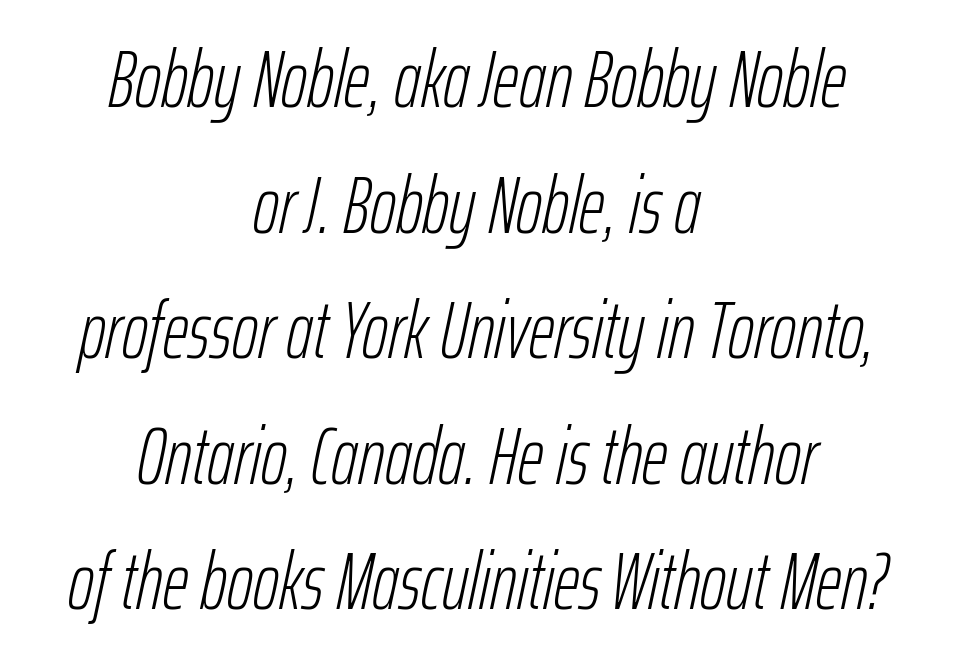
The image shows 80 px light, condensed type, italic (leaning right); set centered, normal line spacing (1.57x), normal letter spacing, not underlined; low stroke contrast and a medium x-height.
